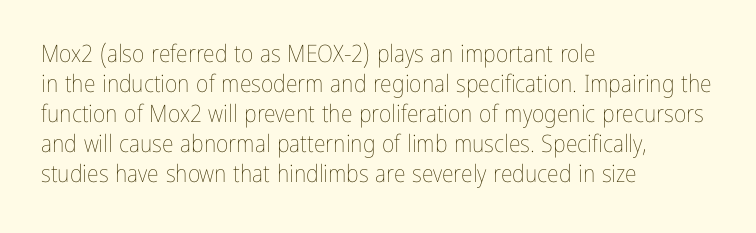
{"italic": "no", "bold": "no", "underline": "no", "align": "left", "line_spacing": "normal", "line_spacing_ratio": 1.25, "letter_spacing": "normal", "letter_spacing_em": 0.0, "glyph_px": 24}
